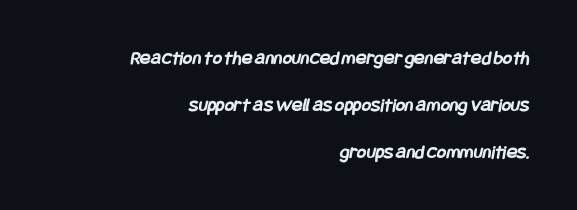
{"bold": "yes", "underline": "no", "align": "right", "line_spacing": "loose", "line_spacing_ratio": 2.35, "letter_spacing": "normal", "letter_spacing_em": 0.0, "glyph_px": 20}
